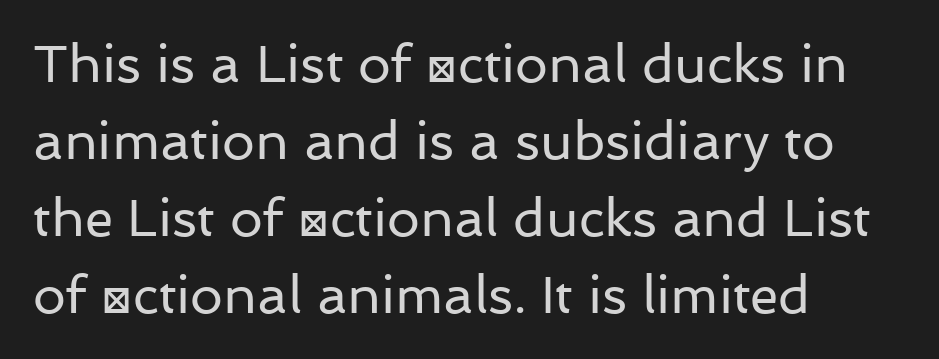
{"serif": "no", "italic": "no", "bold": "no", "weight": "regular", "width": "normal", "stroke_contrast": "low", "x_height": "medium", "monospaced": "no", "underline": "no", "align": "left", "line_spacing": "normal", "line_spacing_ratio": 1.48, "letter_spacing": "normal", "letter_spacing_em": 0.0, "glyph_px": 52}
